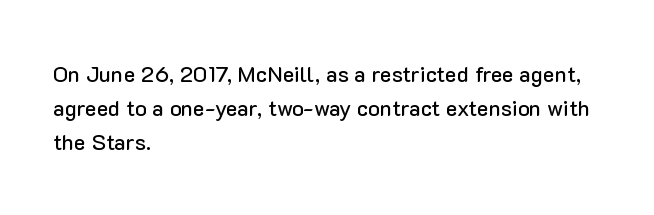
The image shows 22 px text type, upright; set left-aligned, normal line spacing (1.54x), normal letter spacing, not underlined.
